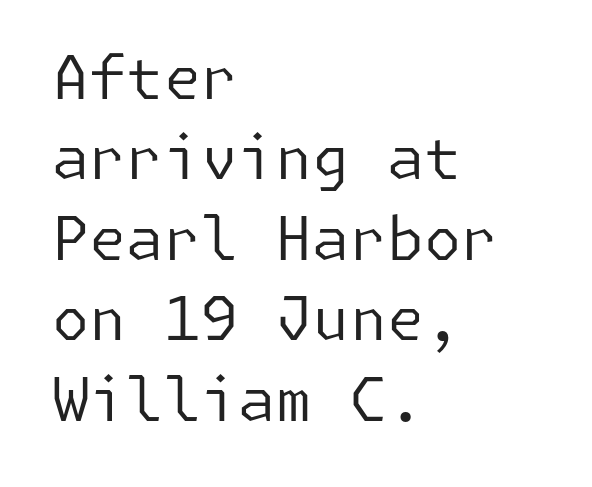
The image shows 60 px regular-weight sans-serif type, upright; set left-aligned, normal line spacing (1.34x), normal letter spacing, not underlined; low stroke contrast and a medium x-height.
